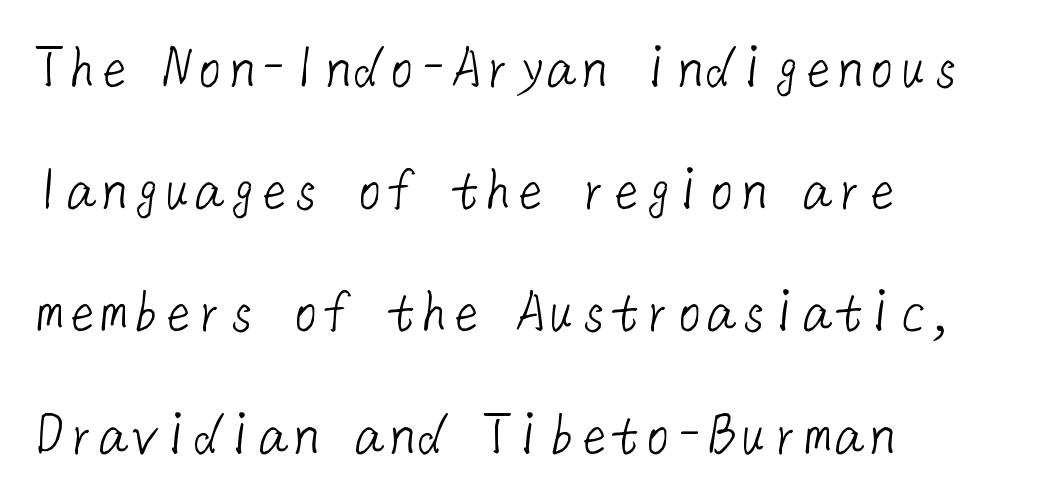
Tracking here is standard; glyphs follow each other at the usual distance. Unbolded letterforms with no extra heft. Font category for this specimen: sans-serif. This rendering uses left alignment, leaving the right contour irregular. Anything drawn beneath the words? Only blank space.
